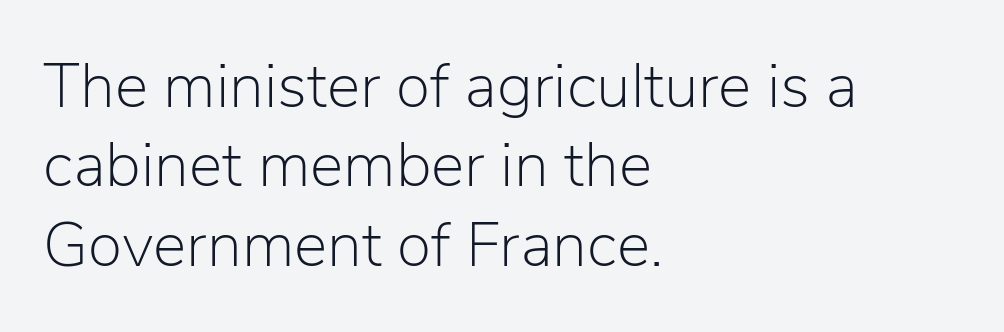
The image shows 63 px light sans-serif type, upright; set left-aligned, normal line spacing (1.26x), normal letter spacing, not underlined; low stroke contrast and a medium x-height.
